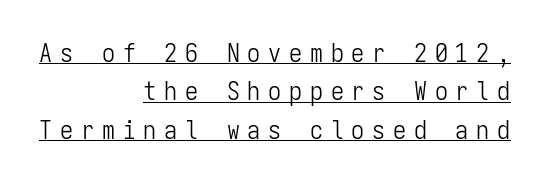
Q: Is the text bold? A: No.
Q: Is the text italic (slanted)? A: No, it is upright.
Q: Is the text underlined? A: Yes.
Q: How is the paragraph aligned? A: Right-aligned.
Q: Is the spacing between letters normal or unusually wide? A: Unusually wide.
Q: Is the spacing between lines tight, normal or loose? A: Normal.
